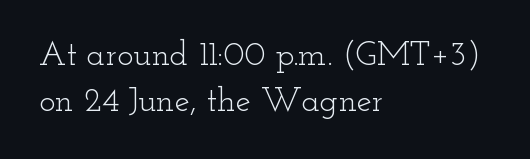
Observe the serifs anchoring each vertical stroke in this sample. This rendering leaves character spacing at its baseline value. One-word summary of the alignment: left. Think of a printed novel: that variable character pitch is what you see here. The letterforms sit at book weight or below.
